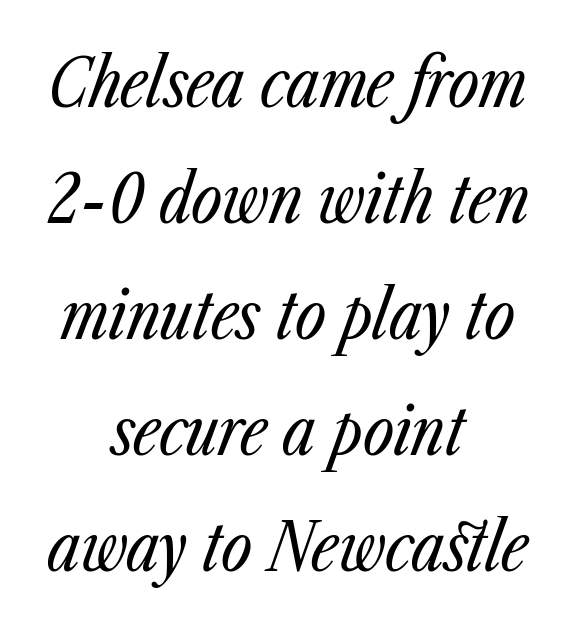
{"italic": "yes", "lean": "right", "slant_degrees": 23, "bold": "no", "weight": "regular", "width": "condensed", "stroke_contrast": "low", "x_height": "medium", "monospaced": "no", "underline": "no", "align": "center", "line_spacing_ratio": 1.73, "letter_spacing": "normal", "letter_spacing_em": 0.0, "glyph_px": 67}
